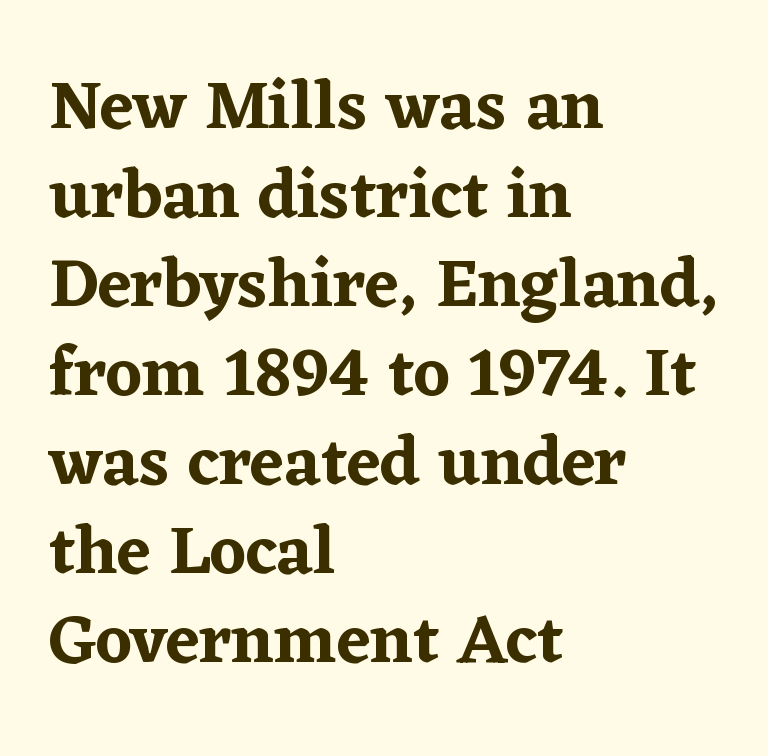
Q: Is the text italic (slanted)? A: No, it is upright.
Q: Is the typeface a serif or a sans-serif typeface? A: Serif.
Q: Is the text underlined? A: No.
Q: How is the paragraph aligned? A: Left-aligned.
Q: Is the spacing between letters normal or unusually wide? A: Normal.
Q: Is the spacing between lines tight, normal or loose? A: Normal.
Q: Width (condensed, normal, or wide)? A: Normal.
Q: Stroke contrast? A: Low.
Q: x-height? A: Medium.
Q: Monospaced? A: No.
